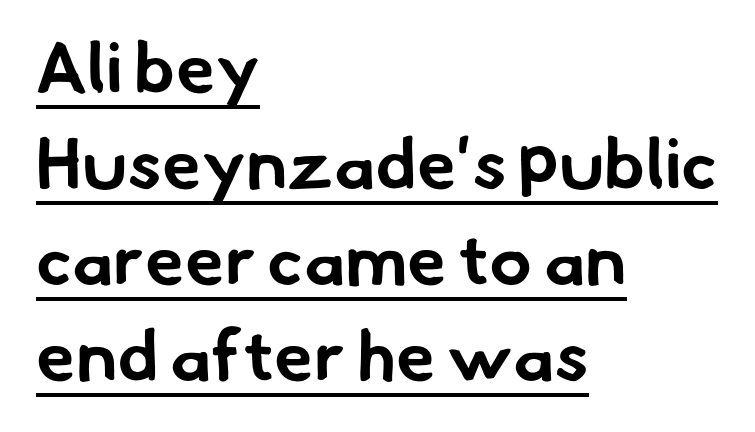
The image shows 71 px bold sans-serif type; set left-aligned, normal line spacing (1.35x), normal letter spacing, underlined; low stroke contrast and a small x-height.
